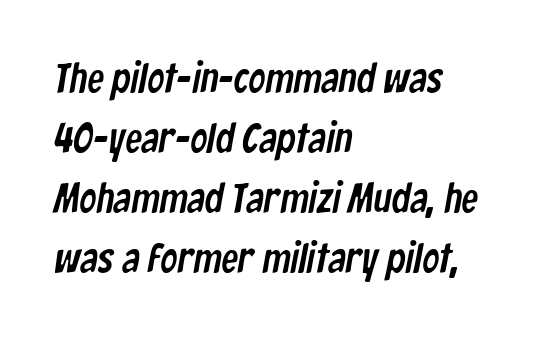
{"serif": "no", "width": "condensed", "stroke_contrast": "low", "x_height": "medium", "monospaced": "no", "underline": "no", "align": "left", "line_spacing": "normal", "line_spacing_ratio": 1.43, "letter_spacing": "normal", "letter_spacing_em": 0.0, "glyph_px": 42}
